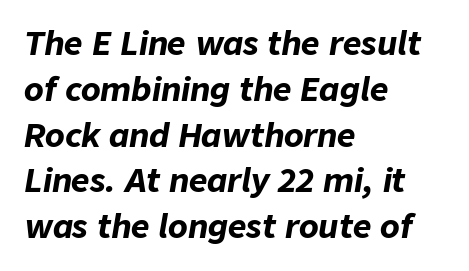
Q: Is the text bold? A: Yes.
Q: Is the text italic (slanted)? A: Yes, it leans right by about 9 degrees.
Q: Is the text underlined? A: No.
Q: How is the paragraph aligned? A: Left-aligned.
Q: Is the spacing between letters normal or unusually wide? A: Normal.
Q: Is the spacing between lines tight, normal or loose? A: Normal.
Q: Width (condensed, normal, or wide)? A: Normal.
Q: Stroke contrast? A: Low.
Q: x-height? A: Medium.
Q: Monospaced? A: No.
